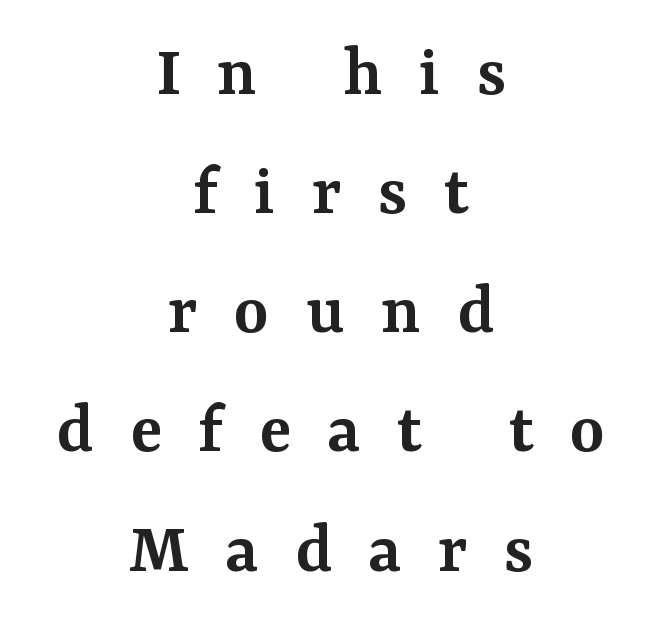
The image shows 74 px semibold serif type, upright; set centered, normal line spacing (1.61x), unusually wide letter spacing (+0.49 em), not underlined; medium stroke contrast and a medium x-height.
